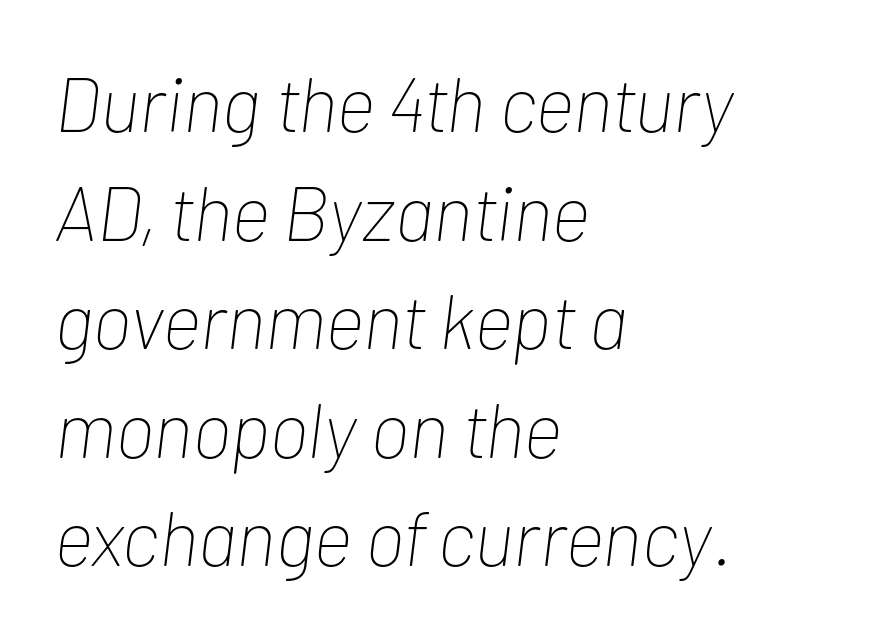
The image shows 77 px thin, condensed type, italic (leaning right); set left-aligned, normal line spacing (1.41x), normal letter spacing, not underlined; low stroke contrast and a medium x-height.
